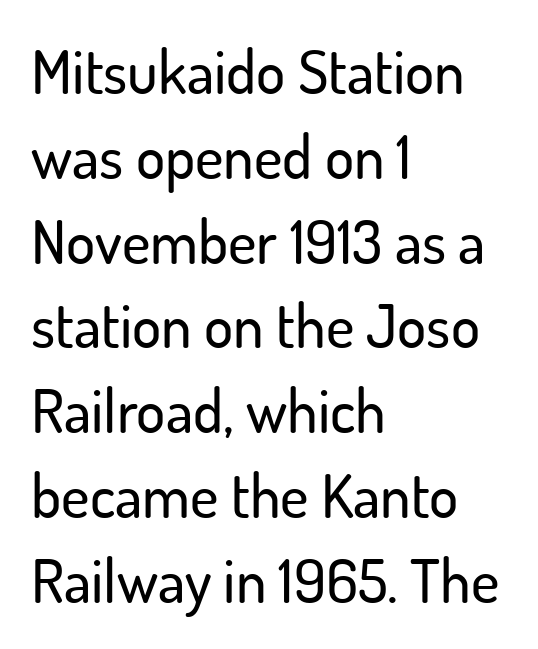
The image shows 61 px sans-serif type, upright; set left-aligned, normal line spacing (1.39x), normal letter spacing, not underlined; low stroke contrast and a small x-height.
